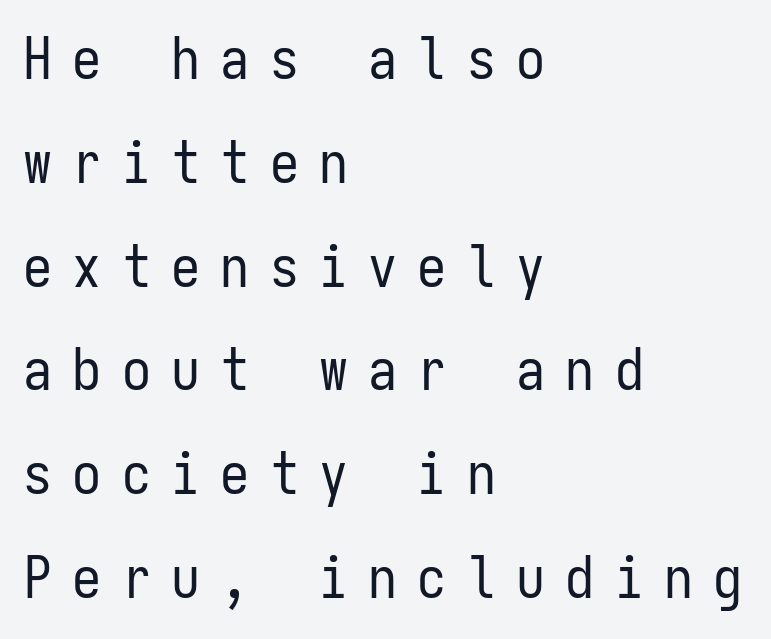
This is roman type, the default non-slanted kind. Heft: none added — not bold. Does the copy run flush right? No — it runs flush left. Looks like terminal output: every glyph gets an equal slot. Observe the absence of serifs on each vertical stroke in this sample.
